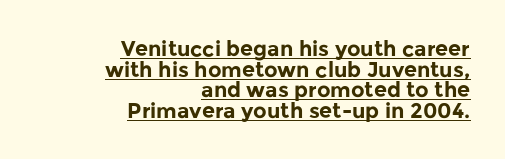
Q: Is the text bold? A: Yes.
Q: Is the text italic (slanted)? A: No, it is upright.
Q: Is the text underlined? A: Yes.
Q: How is the paragraph aligned? A: Right-aligned.
Q: Is the spacing between letters normal or unusually wide? A: Normal.
Q: Is the spacing between lines tight, normal or loose? A: Tight.
